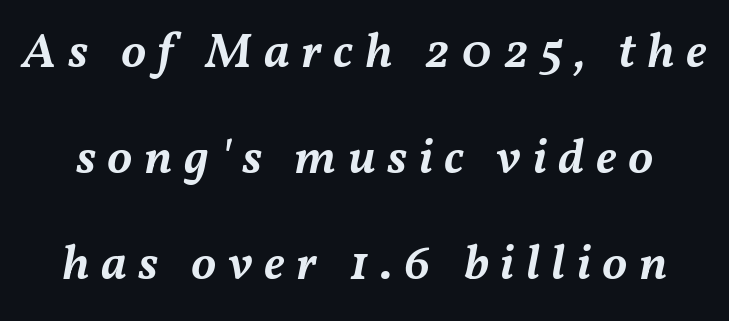
Observe the wide spacing: letters keep a clear distance from each other. These lines are rendered in a variable-pitch font. The face used here is a semibold: visibly heavier than regular, lighter than bold. Compared with typical paragraphs, the rows here are farther apart.
